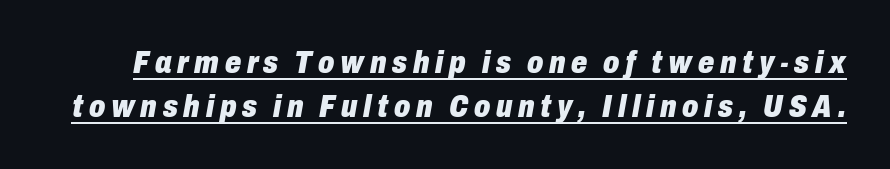
{"italic": "yes", "lean": "right", "slant_degrees": 10, "bold": "yes", "weight": "heavy", "width": "condensed", "stroke_contrast": "low", "x_height": "medium", "monospaced": "no", "underline": "yes", "line_spacing": "normal", "line_spacing_ratio": 1.38, "glyph_px": 32}
